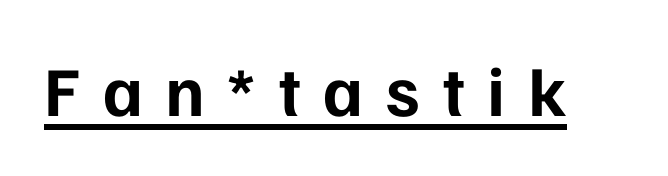
{"serif": "no", "italic": "no", "bold": "yes", "weight": "bold", "width": "normal", "stroke_contrast": "low", "x_height": "medium", "monospaced": "no", "underline": "yes", "letter_spacing": "wide", "letter_spacing_em": 0.32, "glyph_px": 70}
